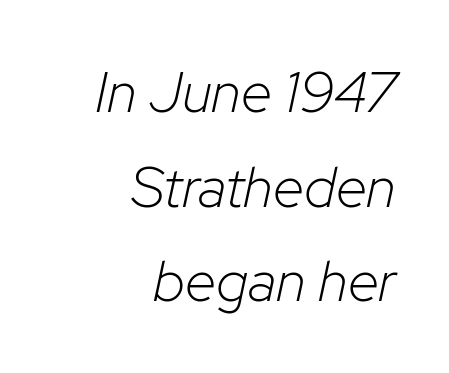
Q: Is the text bold? A: No.
Q: Is the text italic (slanted)? A: Yes, it leans right by about 12 degrees.
Q: Is the text underlined? A: No.
Q: How is the paragraph aligned? A: Right-aligned.
Q: Is the spacing between letters normal or unusually wide? A: Normal.
Q: Is the spacing between lines tight, normal or loose? A: Normal.
Q: Width (condensed, normal, or wide)? A: Normal.
Q: Stroke contrast? A: Low.
Q: x-height? A: Medium.
Q: Monospaced? A: No.
